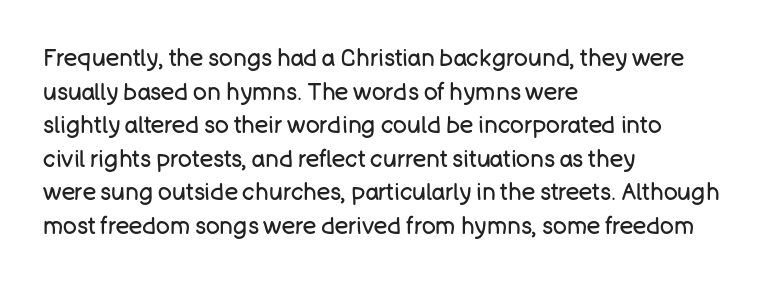
The image shows 23 px text type, upright; set left-aligned, normal line spacing (1.46x), normal letter spacing, not underlined.
